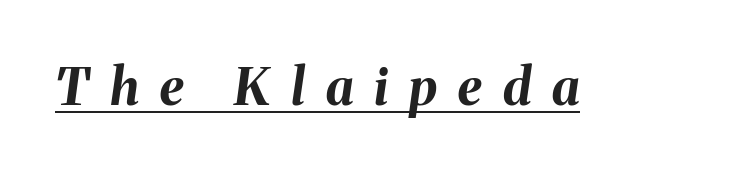
The image shows 50 px bold type, italic (leaning right); set unusually wide letter spacing (+0.42 em), underlined; medium stroke contrast and a medium x-height.
